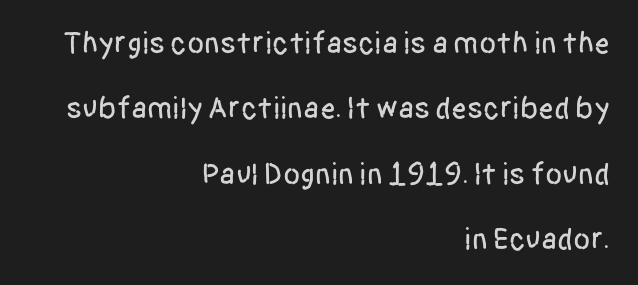
{"serif": "no", "italic": "no", "width": "condensed", "stroke_contrast": "low", "x_height": "large", "monospaced": "no", "underline": "no", "align": "right", "line_spacing": "loose", "line_spacing_ratio": 2.11, "letter_spacing": "normal", "letter_spacing_em": 0.0, "glyph_px": 31}
